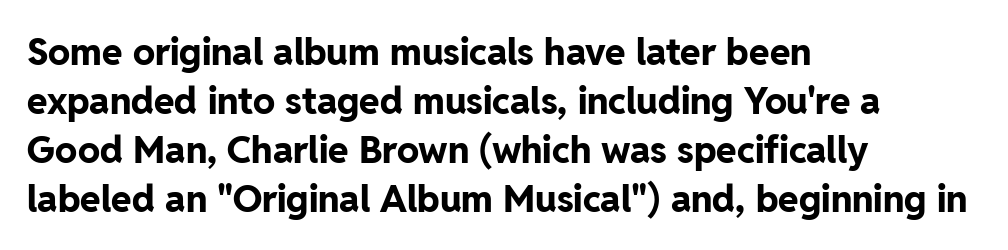
Nothing sits at the stroke ends, so this counts as sans-serif. Every row of glyphs begins at an identical x-position on the left. Compared with typical paragraphs, the rows here are spaced about the same. The face used here is rendered with its standard letterfit.
